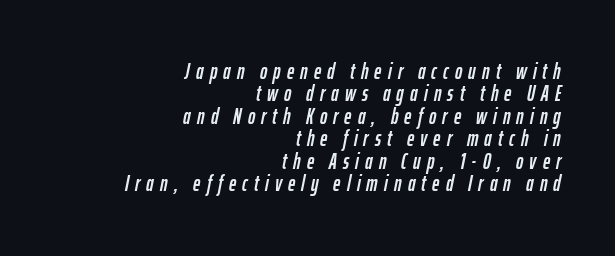
Q: Is the text italic (slanted)? A: Yes, it leans right by about 12 degrees.
Q: Is the text underlined? A: No.
Q: How is the paragraph aligned? A: Right-aligned.
Q: Is the spacing between letters normal or unusually wide? A: Unusually wide.
Q: Is the spacing between lines tight, normal or loose? A: Tight.
